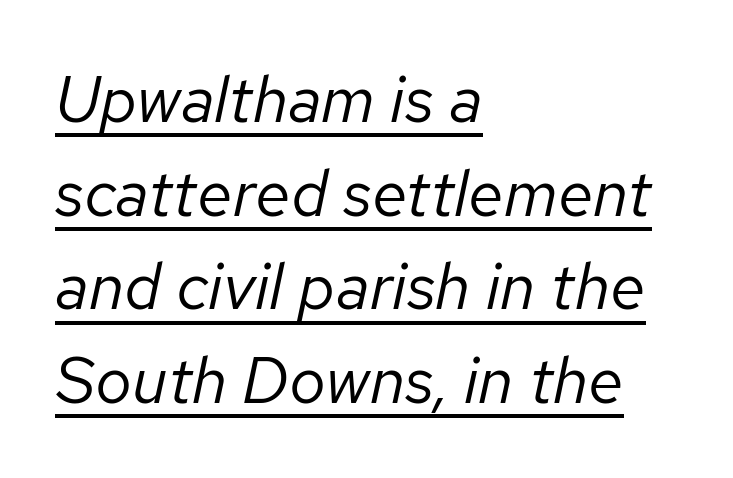
Is this a fixed-width face? No — the glyphs have proportional, varying widths. Notice how the stems are inclined rather than vertical — that's the hallmark of italics. The gaps between neighbouring characters are ordinary and unremarkable. Baseline-to-baseline distance is the conventional proportion of letter height. The rendering anchors every line to the left-hand side.
